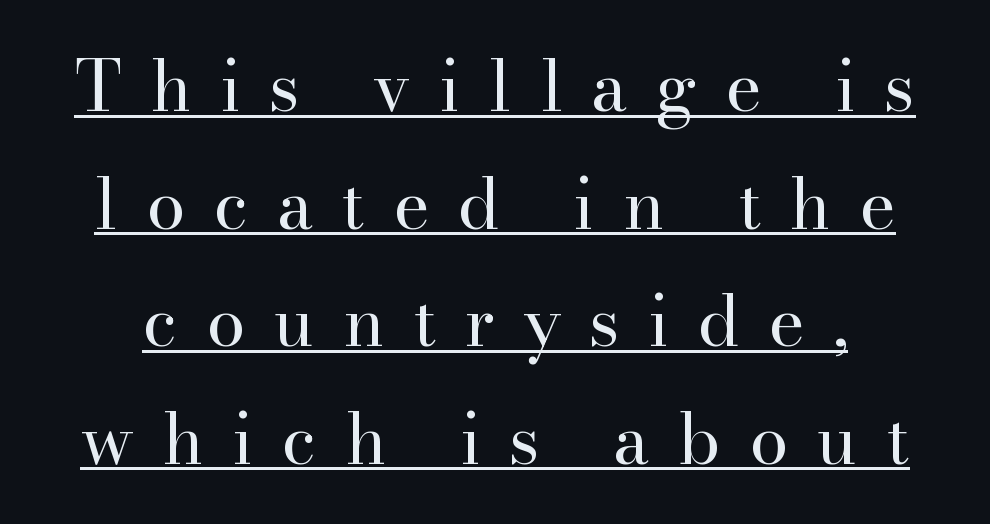
The letters advance in unequal steps, a hallmark of proportional type. Examine the stroke ends and you'll spot serifs. The horizontal fit of the characters is loose and conspicuously gappy. No heavy texture on the line: the type isn't bold. The font's upright variant was chosen for this text. Underlined type.
